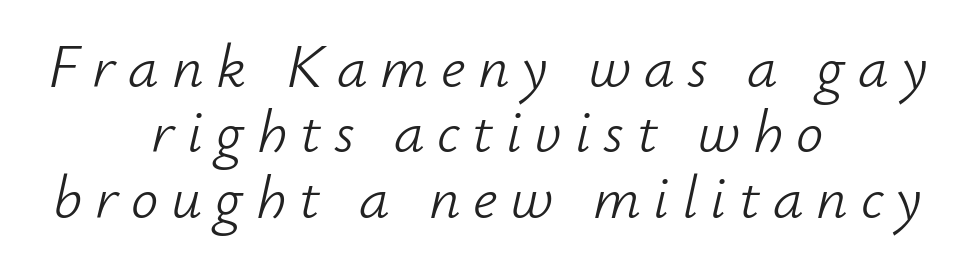
Q: Is the text bold? A: No.
Q: Is the text italic (slanted)? A: Yes, it leans right by about 12 degrees.
Q: Is the text underlined? A: No.
Q: How is the paragraph aligned? A: Centered.
Q: Is the spacing between letters normal or unusually wide? A: Unusually wide.
Q: Is the spacing between lines tight, normal or loose? A: Tight.
Q: Width (condensed, normal, or wide)? A: Normal.
Q: Stroke contrast? A: Low.
Q: x-height? A: Small.
Q: Monospaced? A: No.
